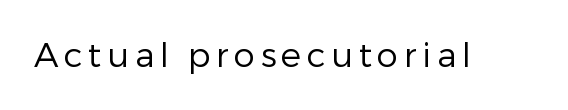
Q: Is the text bold? A: No.
Q: Is the text italic (slanted)? A: No, it is upright.
Q: Is the typeface a serif or a sans-serif typeface? A: Sans-serif.
Q: Is the text underlined? A: No.
Q: Width (condensed, normal, or wide)? A: Normal.
Q: Stroke contrast? A: Low.
Q: x-height? A: Medium.
Q: Monospaced? A: No.
